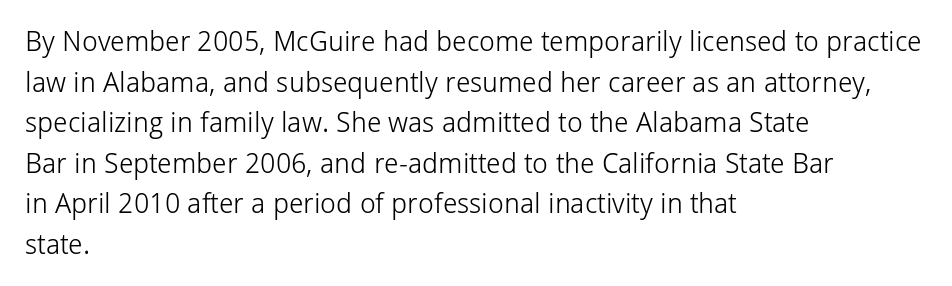
The image shows 28 px light sans-serif type, upright; set left-aligned, normal line spacing (1.45x), normal letter spacing, not underlined; low stroke contrast and a medium x-height.
